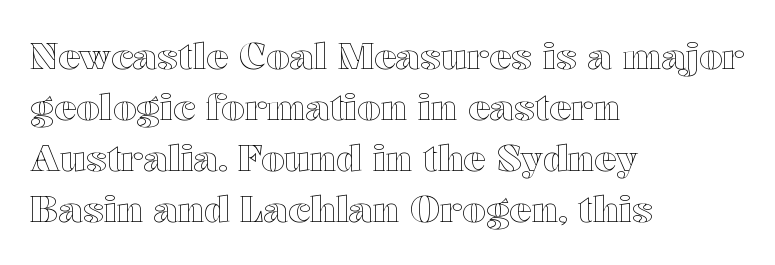
Posture: vertical. No extra tracking has been applied to these lines. Regarding leading, the lines here are spaced in the standard way. One-word summary of the alignment: left. Lines of text with bare space underneath. Varying glyph widths throughout — classic text-font behaviour.
